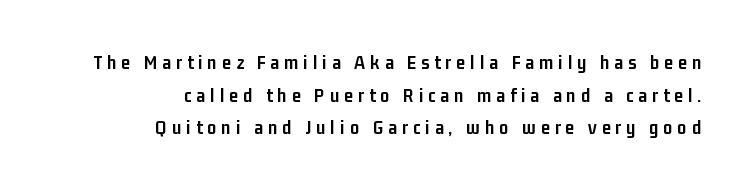
{"italic": "no", "bold": "yes", "underline": "no", "align": "right", "line_spacing": "normal", "line_spacing_ratio": 1.63, "letter_spacing": "wide", "letter_spacing_em": 0.25, "glyph_px": 20}
